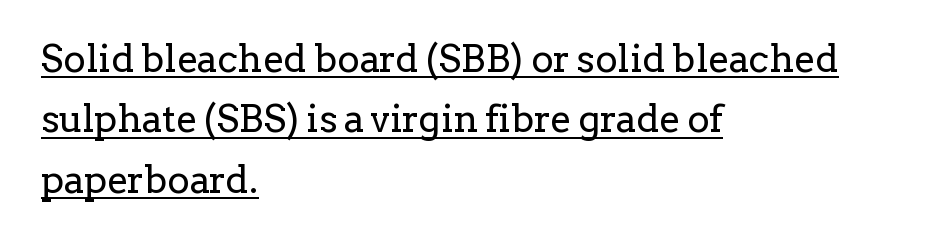
{"serif": "yes", "italic": "no", "bold": "no", "weight": "regular", "width": "normal", "stroke_contrast": "low", "x_height": "medium", "monospaced": "no", "underline": "yes", "align": "left", "line_spacing": "normal", "line_spacing_ratio": 1.59, "letter_spacing": "normal", "letter_spacing_em": 0.0, "glyph_px": 38}
